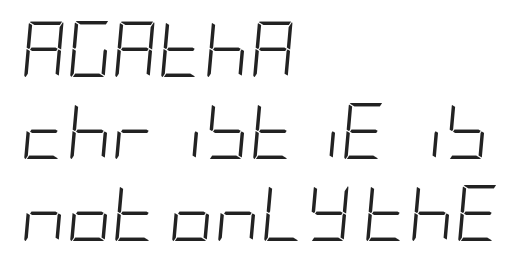
The image shows 56 px light, condensed type, italic (leaning right); set left-aligned, normal line spacing (1.46x), normal letter spacing, not underlined; low stroke contrast and a large x-height.
